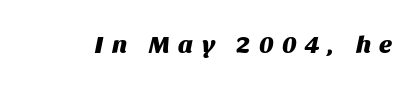
The whole block is typeset with a tilt. A bare baseline throughout the passage. A full-strength bold gives these letters their thick strokes. Observe the wide spacing: letters keep a clear distance from each other.
